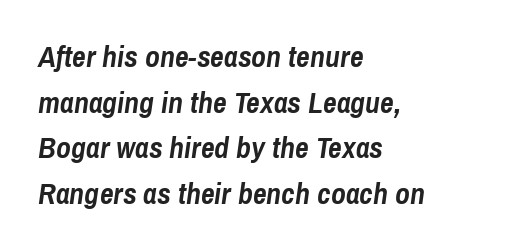
Is there much room between lines? A standard amount, neither cramped nor airy. This is heavy type, rendered in bold. Proportional: the letters do not fall into vertical columns. In terms of letterspacing, this is plain default setting.
